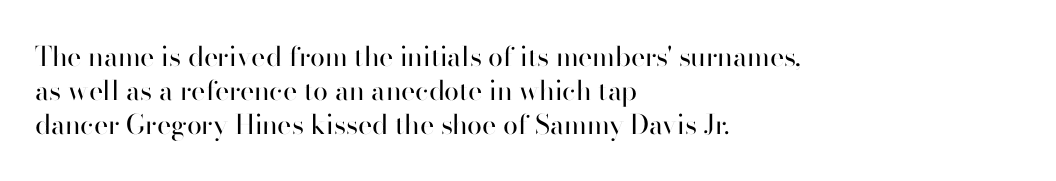
Q: Is the text bold? A: No.
Q: Is the text italic (slanted)? A: No, it is upright.
Q: Is the text underlined? A: No.
Q: How is the paragraph aligned? A: Left-aligned.
Q: Is the spacing between letters normal or unusually wide? A: Normal.
Q: Is the spacing between lines tight, normal or loose? A: Normal.
